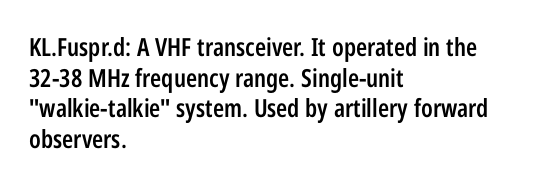
Q: Is the text bold? A: Semi-bold.
Q: Is the text italic (slanted)? A: No, it is upright.
Q: Is the text underlined? A: No.
Q: How is the paragraph aligned? A: Left-aligned.
Q: Is the spacing between letters normal or unusually wide? A: Normal.
